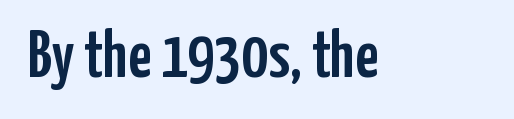
Observe the ordinary spacing: letters are neighbours, not strangers. The specimen omits any rule beneath the text block's lines. This is roman type, the default non-slanted kind. Varying glyph widths throughout — classic text-font behaviour. Nope, no serifs anywhere on these letters.
